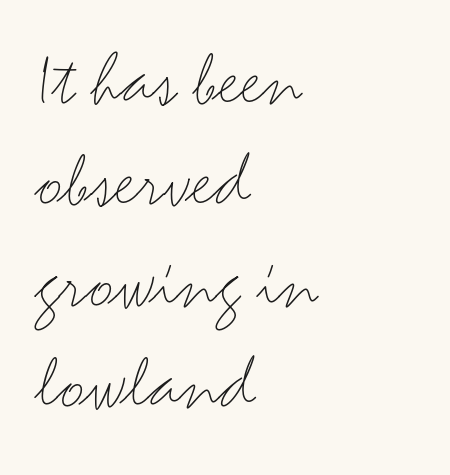
Does the copy run flush right? No — it runs flush left. Stroke mass is kept to a normal reading level or below. Observe the absence of serifs on each vertical stroke in this sample. The passage shown is typed in a proportional face where columns would drift. Default kerning and tracking; the words read as compact shapes.
